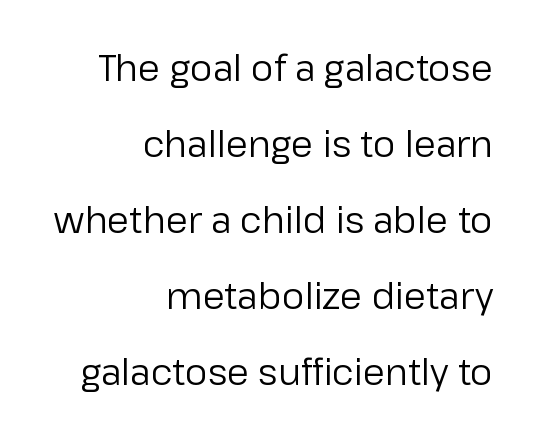
The image shows 36 px regular-weight sans-serif type, upright; set right-aligned, loose line spacing (2.11x), normal letter spacing, not underlined; low stroke contrast and a medium x-height.
